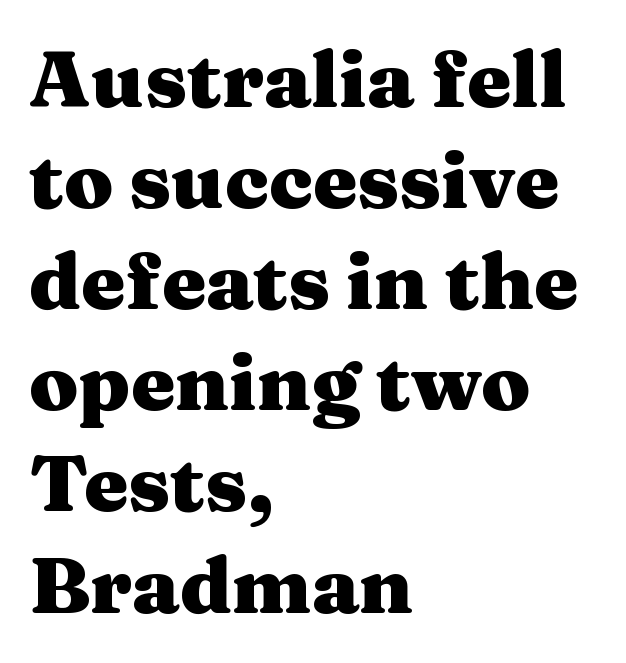
You can tell from the footed stems that serif type was used. Upright lettering throughout. Proportional: the letters do not fall into vertical columns. Set as a true bold cut, around the 700 mark.
